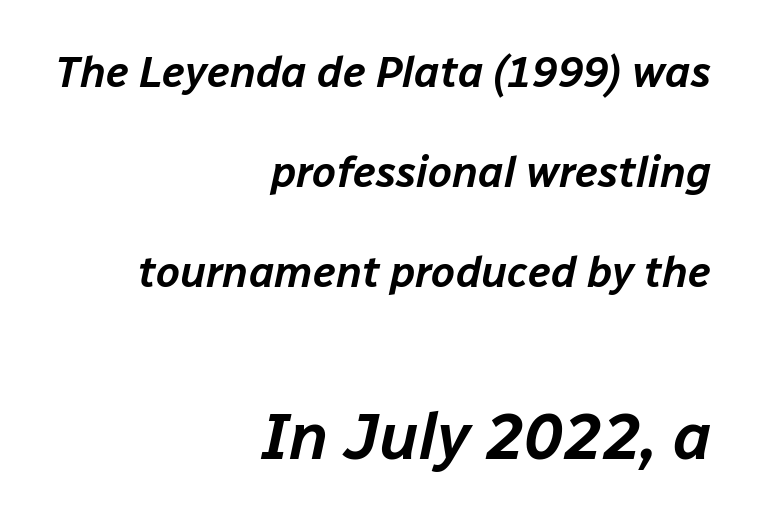
The image shows 65 px text type, italic (leaning right); set right-aligned, loose line spacing (2.32x), normal letter spacing, not underlined; the second (bottom) block is 1.51x larger; low stroke contrast and a medium x-height.
